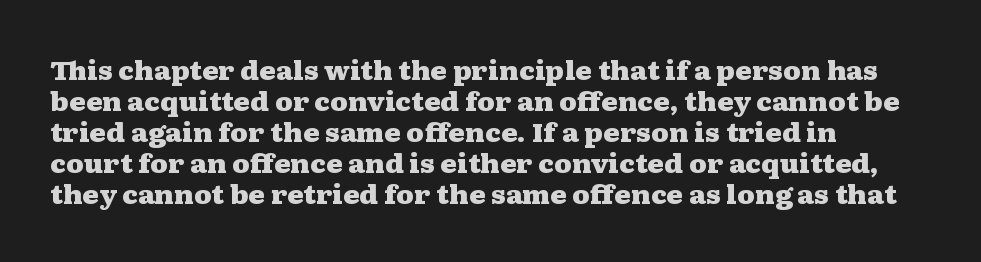
{"italic": "no", "bold": "yes", "underline": "no", "align": "left", "line_spacing_ratio": 1.24, "letter_spacing": "normal", "letter_spacing_em": 0.0, "glyph_px": 25}
